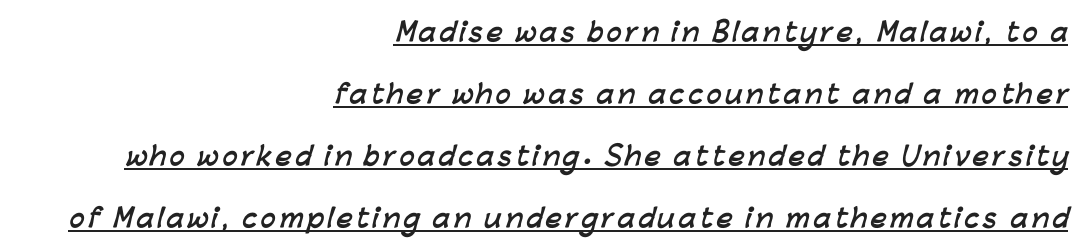
Leading is clearly above the norm, producing a sparse column. The lettering is marked with a stroke running underneath it. Each glyph is drawn with heavy, bold strokes. If you drew a ruler down the right edge, every line would touch it.
